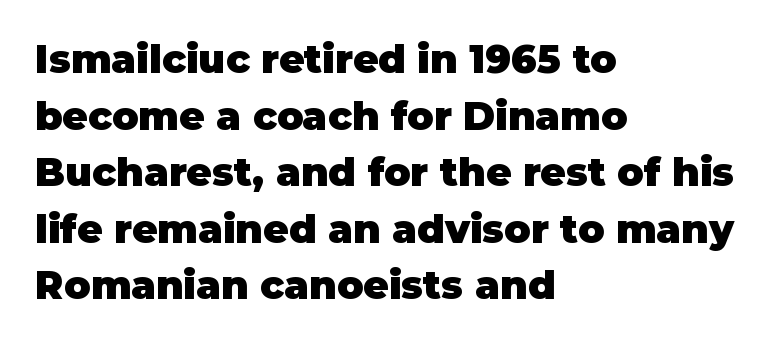
{"serif": "no", "italic": "no", "bold": "yes", "weight": "heavy", "width": "normal", "stroke_contrast": "low", "x_height": "large", "monospaced": "no", "underline": "no", "align": "left", "line_spacing": "normal", "line_spacing_ratio": 1.45, "letter_spacing": "normal", "letter_spacing_em": 0.0, "glyph_px": 39}
